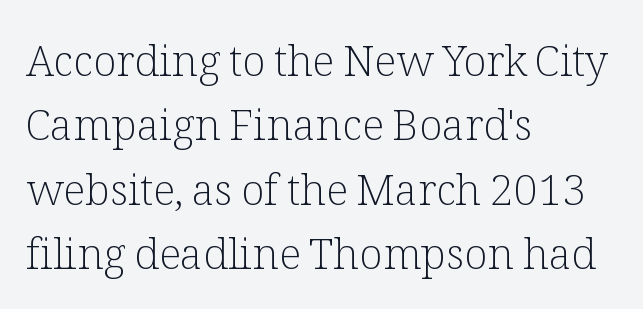
The lettering stays uniformly vertical, giving the passage a roman look. A typesetter would call this proportional, since set widths differ per character. Notice how descenders clear the ascenders below comfortably — that's standard leading. Type style note: has serifs. Casual observation: everything's shoved over to the left. The passage shown is not bold in any degree.
